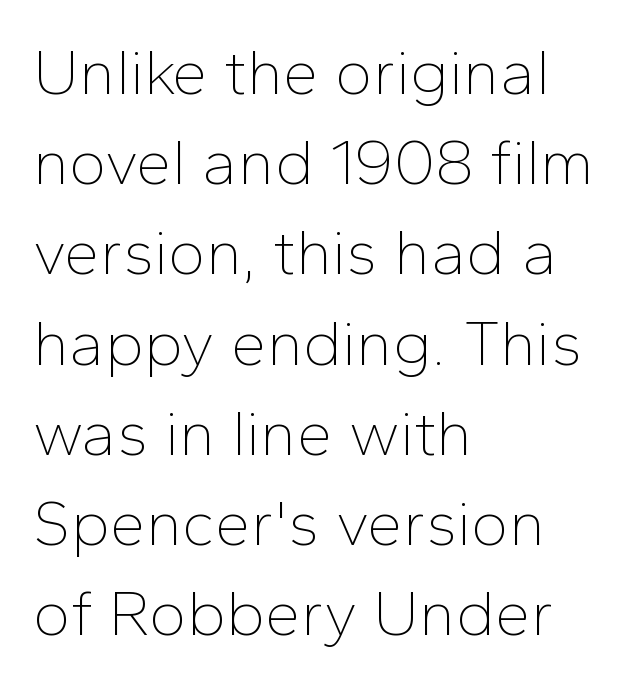
Q: Is the text bold? A: No.
Q: Is the text italic (slanted)? A: No, it is upright.
Q: Is the typeface a serif or a sans-serif typeface? A: Sans-serif.
Q: Is the text underlined? A: No.
Q: How is the paragraph aligned? A: Left-aligned.
Q: Is the spacing between letters normal or unusually wide? A: Normal.
Q: Is the spacing between lines tight, normal or loose? A: Normal.
Q: Width (condensed, normal, or wide)? A: Normal.
Q: Stroke contrast? A: Low.
Q: x-height? A: Medium.
Q: Monospaced? A: No.
